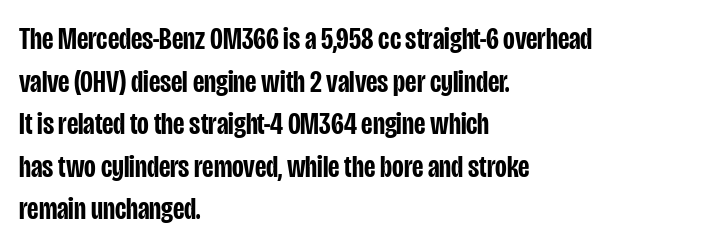
The type family on display is of the sans-serif kind. The rendering uses natural spacing where letterforms have individual widths. How would I describe the line gaps? Plain and ordinary. This rendering uses left alignment, leaving the right contour irregular.
